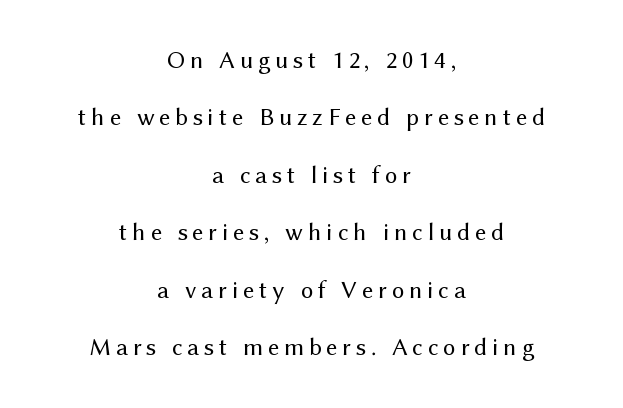
Q: Is the text bold? A: No.
Q: Is the text italic (slanted)? A: No, it is upright.
Q: Is the text underlined? A: No.
Q: How is the paragraph aligned? A: Centered.
Q: Is the spacing between lines tight, normal or loose? A: Loose.
